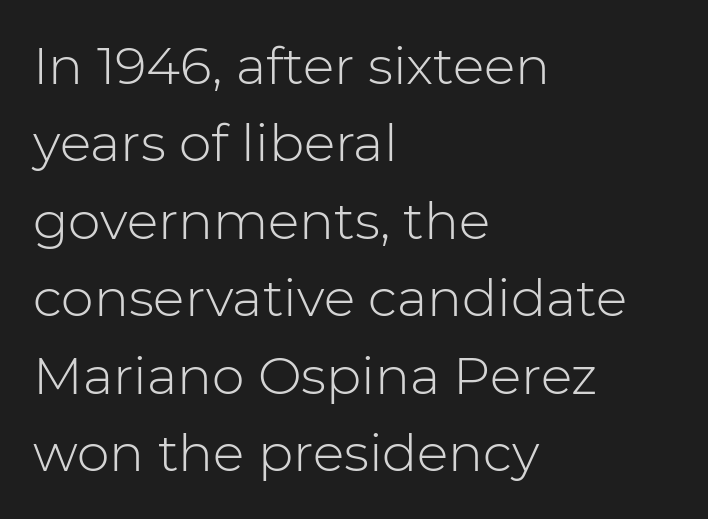
Interline gaps are of average width in this sample. Spacing verdict: proportional, widths tailored to each character. Unlike a traditional serif, this face leaves its strokes unadorned. Is the letter spacing exaggerated? No — it looks like the ordinary default. Ink coverage per letter is moderate at most.
